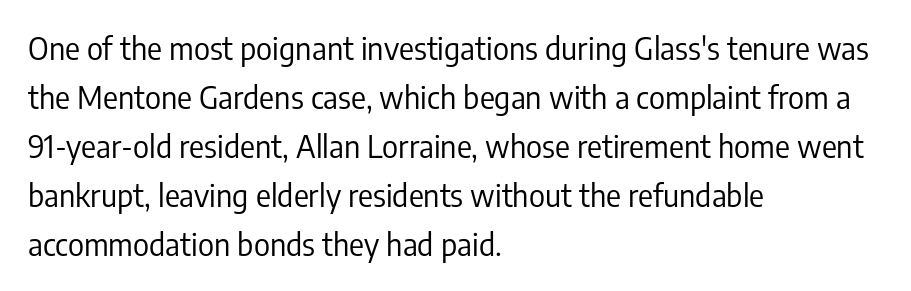
The block of text has a typical density, with ordinary space between rows. The typography opts for an upright posture over an oblique one. These lines stack with their left ends in a neat column. This sample has the flowing, uneven cadence of proportional lettering. The rendering shows plain stroke endings on the letterforms — a sans-serif design.
